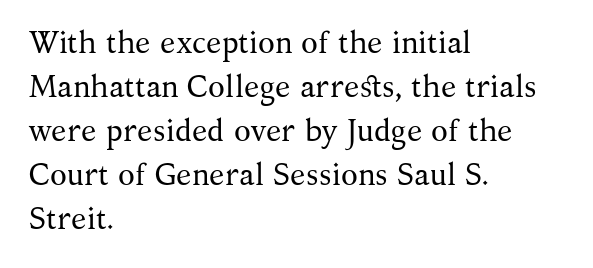
{"serif": "yes", "italic": "no", "bold": "no", "weight": "regular", "width": "normal", "stroke_contrast": "medium", "x_height": "medium", "monospaced": "no", "underline": "no", "align": "left", "line_spacing": "normal", "line_spacing_ratio": 1.42, "letter_spacing": "normal", "letter_spacing_em": 0.0, "glyph_px": 31}
